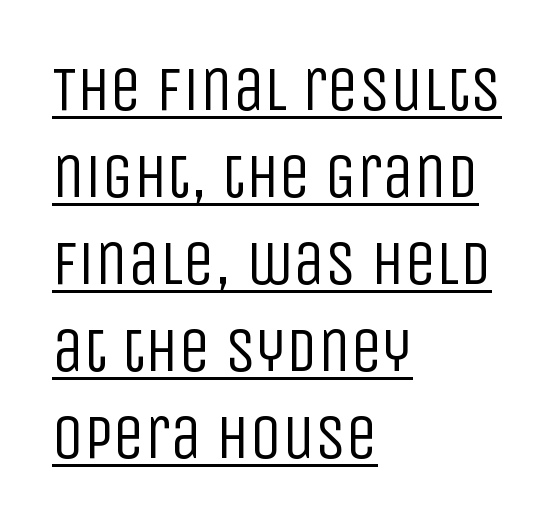
{"serif": "no", "italic": "no", "bold": "no", "weight": "regular", "width": "condensed", "stroke_contrast": "low", "x_height": "large", "monospaced": "no", "underline": "yes", "align": "left", "line_spacing": "normal", "line_spacing_ratio": 1.38, "letter_spacing": "normal", "letter_spacing_em": 0.0, "glyph_px": 63}
